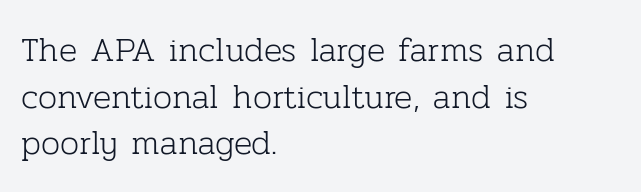
{"serif": "yes", "italic": "no", "bold": "no", "weight": "light", "width": "normal", "stroke_contrast": "low", "x_height": "medium", "monospaced": "no", "underline": "no", "align": "left", "line_spacing": "normal", "line_spacing_ratio": 1.37, "letter_spacing": "normal", "letter_spacing_em": 0.0, "glyph_px": 34}
